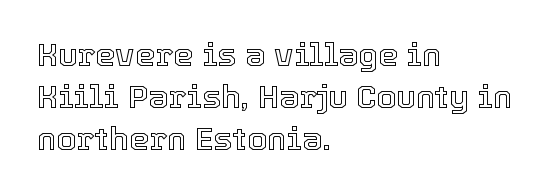
The image shows 32 px text type, upright; set left-aligned, normal line spacing (1.32x), normal letter spacing, not underlined; a medium x-height.
